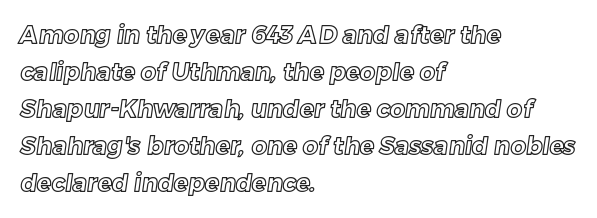
The image shows 24 px text type; set left-aligned, normal line spacing (1.54x), normal letter spacing, not underlined.
